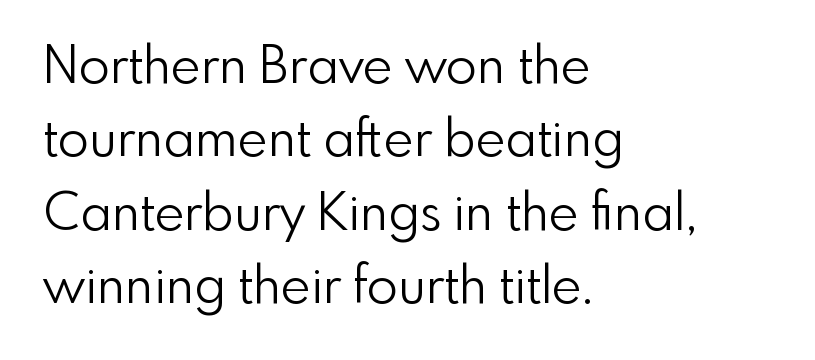
{"serif": "no", "italic": "no", "bold": "no", "weight": "light", "width": "normal", "x_height": "small", "monospaced": "no", "underline": "no", "align": "left", "line_spacing": "normal", "line_spacing_ratio": 1.44, "letter_spacing": "normal", "letter_spacing_em": 0.0, "glyph_px": 51}
